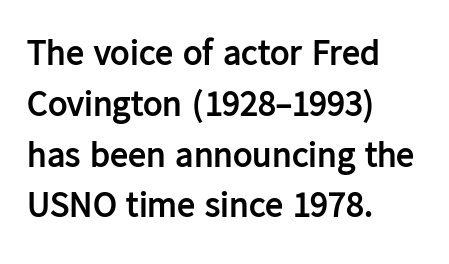
{"serif": "no", "italic": "no", "bold": "yes", "weight": "semibold", "width": "normal", "stroke_contrast": "low", "x_height": "medium", "monospaced": "no", "underline": "no", "align": "left", "line_spacing": "normal", "line_spacing_ratio": 1.41, "letter_spacing": "normal", "letter_spacing_em": 0.0, "glyph_px": 36}
